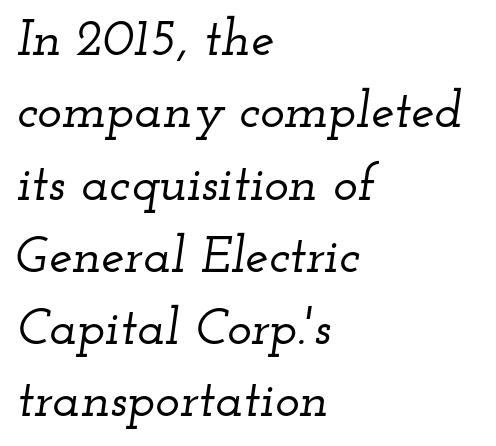
Regular leading. Typeset ragged right — the left edge is the straight one. A bare baseline throughout the passage. The rendering uses natural spacing where letterforms have individual widths.
